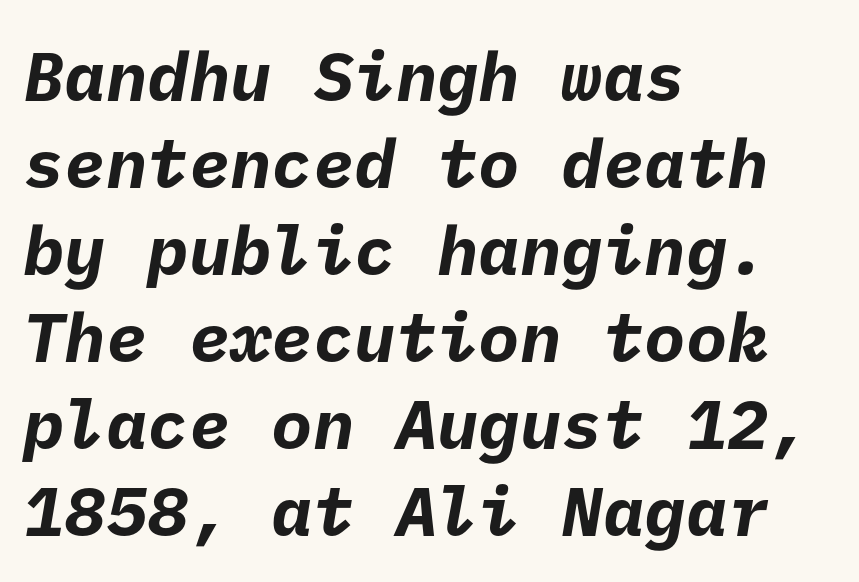
The image shows 69 px bold sans-serif type; set left-aligned, normal line spacing (1.26x), normal letter spacing, not underlined; low stroke contrast and a medium x-height.
